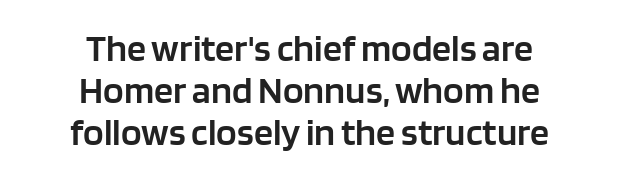
Closely set lines give the paragraph a compact silhouette. Observe the absence of serifs on each vertical stroke in this sample. Is this a fixed-width face? No — the glyphs have proportional, varying widths. The foot of each line stays bare and open. Quick note: not italic, upright. Horizontally, the lines are justified to the midpoint only.
